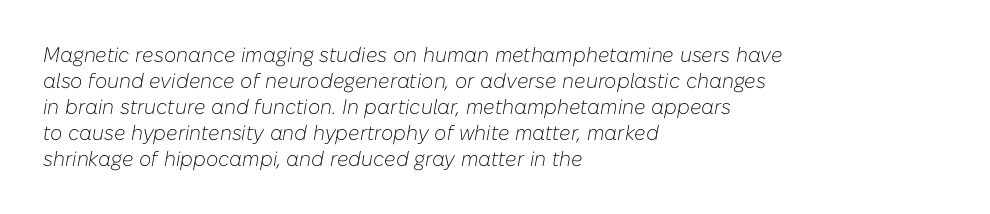
The image shows 21 px text type, italic (leaning right); set left-aligned, line spacing 1.24x, normal letter spacing, not underlined.
